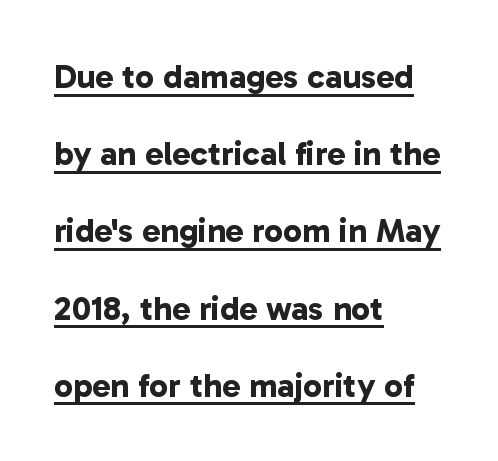
The image shows 34 px bold sans-serif type; set left-aligned, loose line spacing (2.27x), normal letter spacing, underlined; low stroke contrast and a medium x-height.
